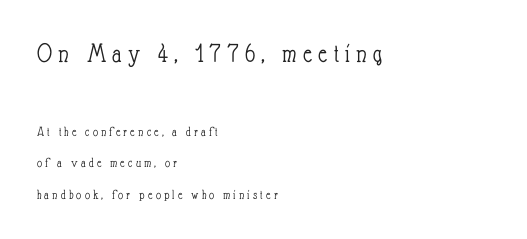
Q: Is the text bold? A: No.
Q: Is the text italic (slanted)? A: No, it is upright.
Q: Is the text underlined? A: No.
Q: How is the paragraph aligned? A: Left-aligned.
Q: Is the spacing between letters normal or unusually wide? A: Unusually wide.
Q: Is the spacing between lines tight, normal or loose? A: Loose.
Q: Which block of text is set in a larger size, the first (top) or the second (bottom)? A: The first (top) one.
Q: Width (condensed, normal, or wide)? A: Condensed.
Q: Stroke contrast? A: Low.
Q: x-height? A: Small.
Q: Monospaced? A: No.
